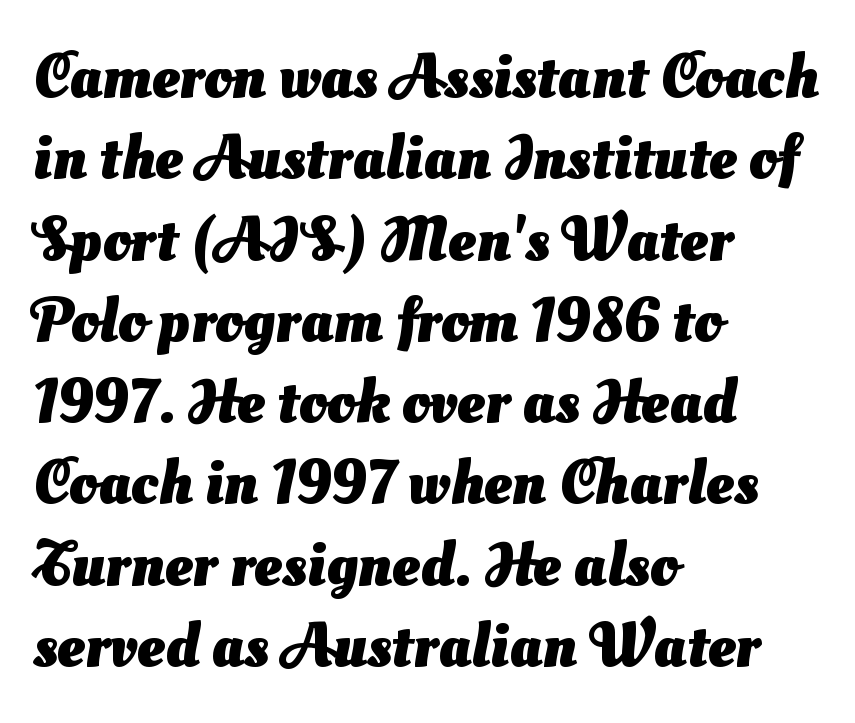
Q: Is the text bold? A: Yes.
Q: Is the typeface a serif or a sans-serif typeface? A: Sans-serif.
Q: Is the text underlined? A: No.
Q: How is the paragraph aligned? A: Left-aligned.
Q: Is the spacing between letters normal or unusually wide? A: Normal.
Q: Is the spacing between lines tight, normal or loose? A: Normal.
Q: Width (condensed, normal, or wide)? A: Normal.
Q: Stroke contrast? A: Medium.
Q: x-height? A: Small.
Q: Monospaced? A: No.
